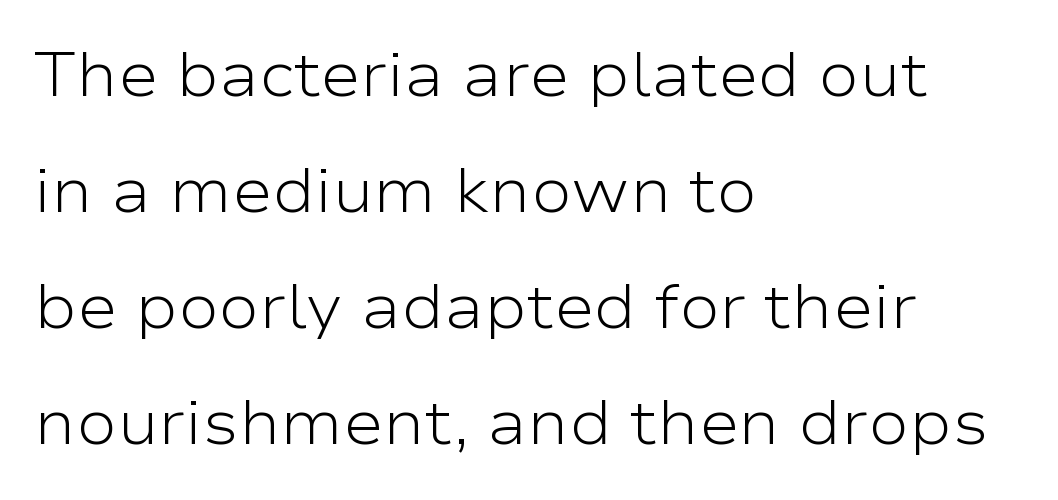
{"serif": "no", "italic": "no", "bold": "no", "weight": "light", "width": "wide", "stroke_contrast": "low", "x_height": "medium", "monospaced": "no", "underline": "no", "align": "left", "line_spacing": "loose", "line_spacing_ratio": 1.9, "letter_spacing": "normal", "letter_spacing_em": 0.0, "glyph_px": 61}
